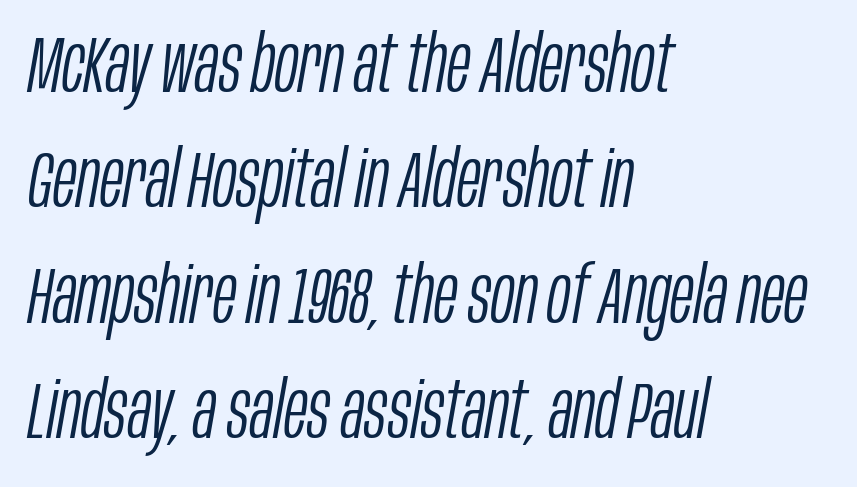
Q: Is the text bold? A: No.
Q: Is the text italic (slanted)? A: Yes, it leans right by about 10 degrees.
Q: Is the text underlined? A: No.
Q: How is the paragraph aligned? A: Left-aligned.
Q: Is the spacing between letters normal or unusually wide? A: Normal.
Q: Is the spacing between lines tight, normal or loose? A: Normal.
Q: Width (condensed, normal, or wide)? A: Condensed.
Q: Stroke contrast? A: Low.
Q: x-height? A: Large.
Q: Monospaced? A: No.
